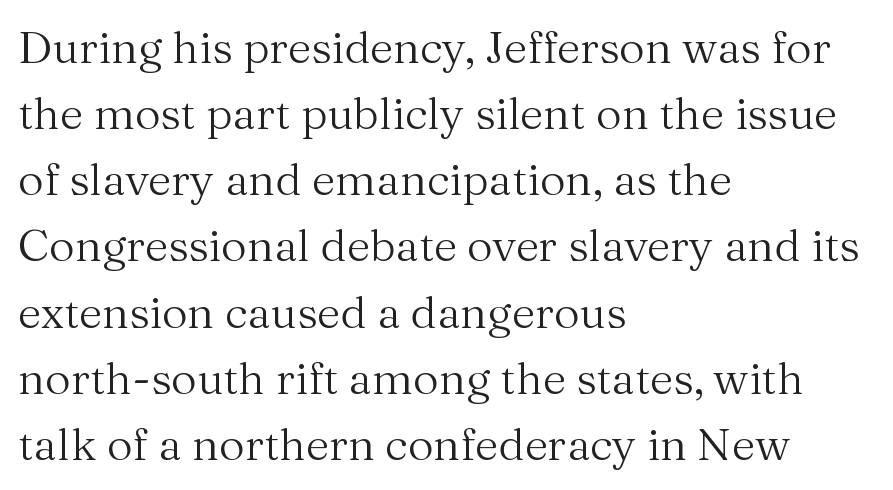
Q: Is the text bold? A: No.
Q: Is the text italic (slanted)? A: No, it is upright.
Q: Is the typeface a serif or a sans-serif typeface? A: Serif.
Q: Is the text underlined? A: No.
Q: How is the paragraph aligned? A: Left-aligned.
Q: Is the spacing between letters normal or unusually wide? A: Normal.
Q: Is the spacing between lines tight, normal or loose? A: Normal.
Q: Width (condensed, normal, or wide)? A: Normal.
Q: Stroke contrast? A: Medium.
Q: x-height? A: Medium.
Q: Monospaced? A: No.
